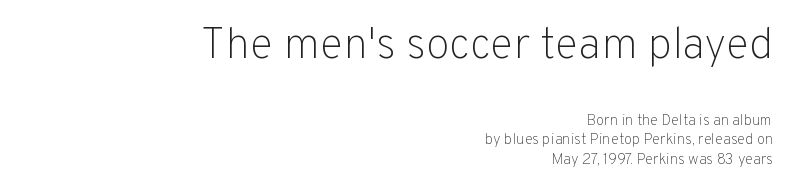
Q: Is the text bold? A: No.
Q: Is the text italic (slanted)? A: No, it is upright.
Q: Is the typeface a serif or a sans-serif typeface? A: Sans-serif.
Q: Is the text underlined? A: No.
Q: How is the paragraph aligned? A: Right-aligned.
Q: Is the spacing between letters normal or unusually wide? A: Normal.
Q: Is the spacing between lines tight, normal or loose? A: Normal.
Q: Which block of text is set in a larger size, the first (top) or the second (bottom)? A: The first (top) one.
Q: Width (condensed, normal, or wide)? A: Normal.
Q: Stroke contrast? A: Low.
Q: x-height? A: Medium.
Q: Monospaced? A: No.
